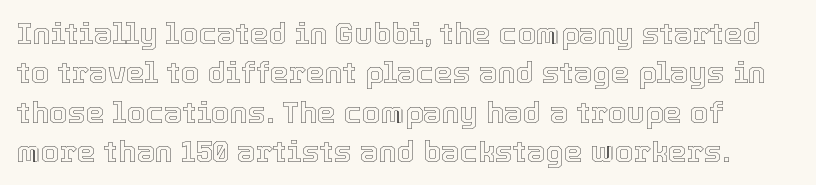
The image shows 30 px text type, upright; set normal line spacing (1.31x), normal letter spacing, not underlined; a medium x-height.
